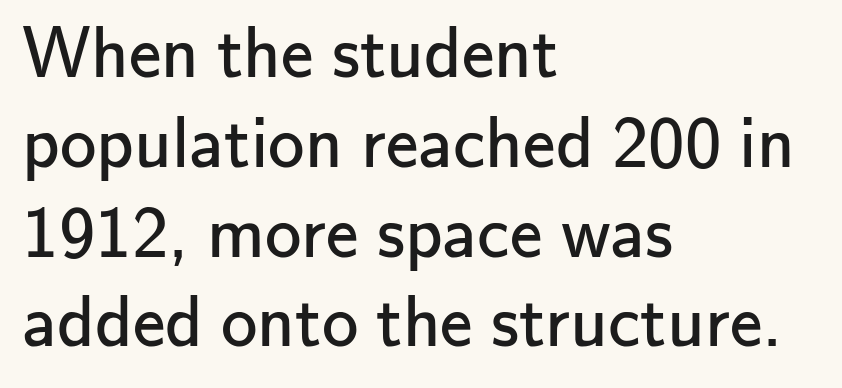
The image shows 73 px regular-weight sans-serif type, upright; set left-aligned, line spacing 1.23x, normal letter spacing, not underlined; low stroke contrast and a small x-height.
